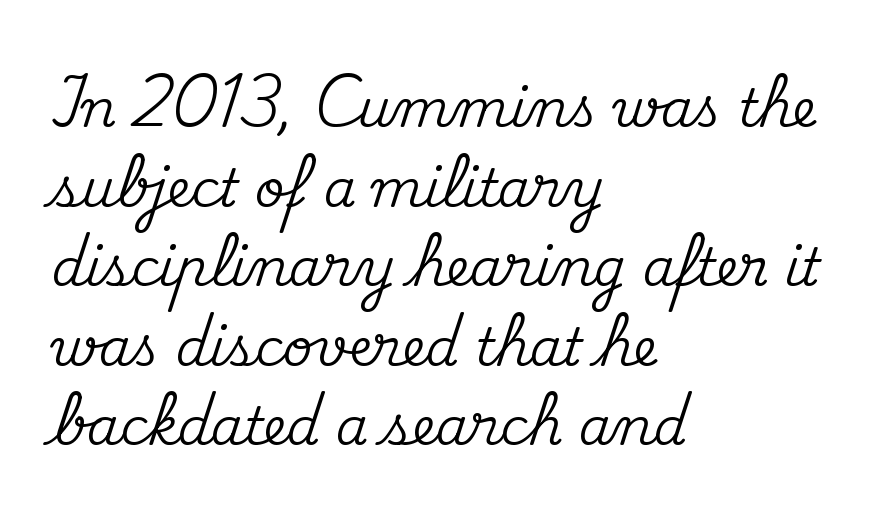
The image shows 52 px serif type; set left-aligned, normal line spacing (1.53x), normal letter spacing, not underlined; medium stroke contrast and a small x-height.
